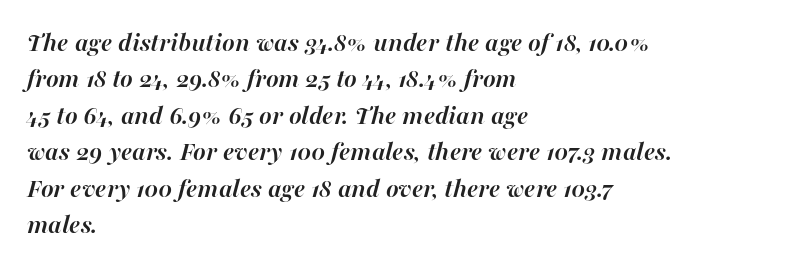
Q: Is the text bold? A: Yes.
Q: Is the text italic (slanted)? A: Yes, it leans right by about 16 degrees.
Q: Is the text underlined? A: No.
Q: How is the paragraph aligned? A: Left-aligned.
Q: Is the spacing between letters normal or unusually wide? A: Normal.
Q: Is the spacing between lines tight, normal or loose? A: Normal.
